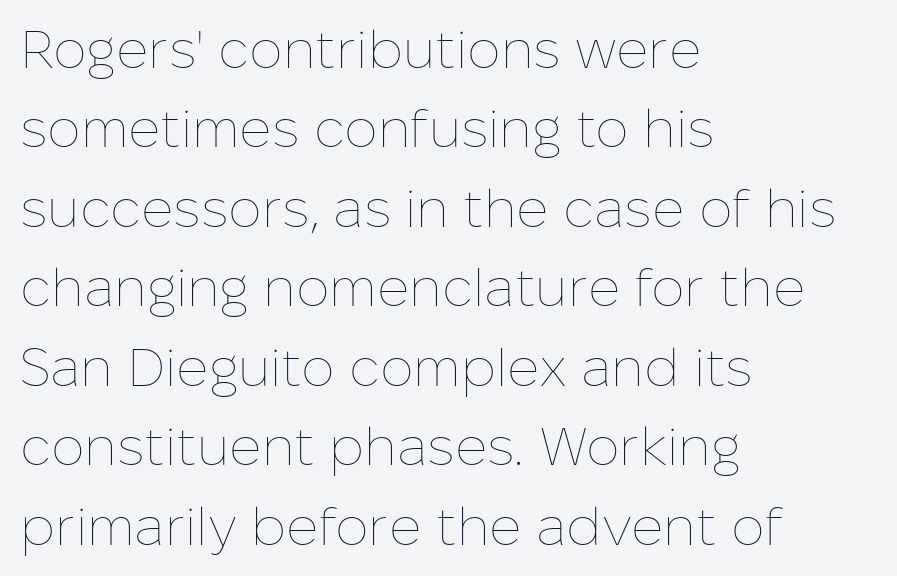
{"italic": "no", "bold": "no", "weight": "thin", "width": "normal", "stroke_contrast": "low", "x_height": "medium", "monospaced": "no", "underline": "no", "align": "left", "line_spacing": "normal", "line_spacing_ratio": 1.5, "letter_spacing": "normal", "letter_spacing_em": 0.0, "glyph_px": 53}
